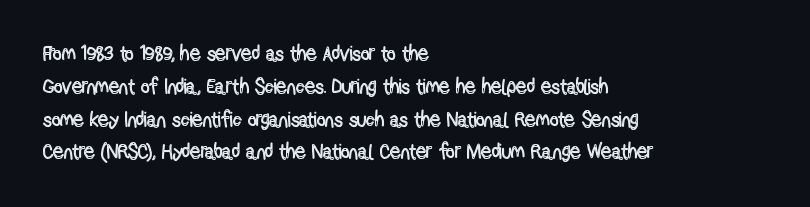
The image shows 21 px text type, upright; set left-aligned, normal line spacing (1.56x), normal letter spacing, not underlined.
